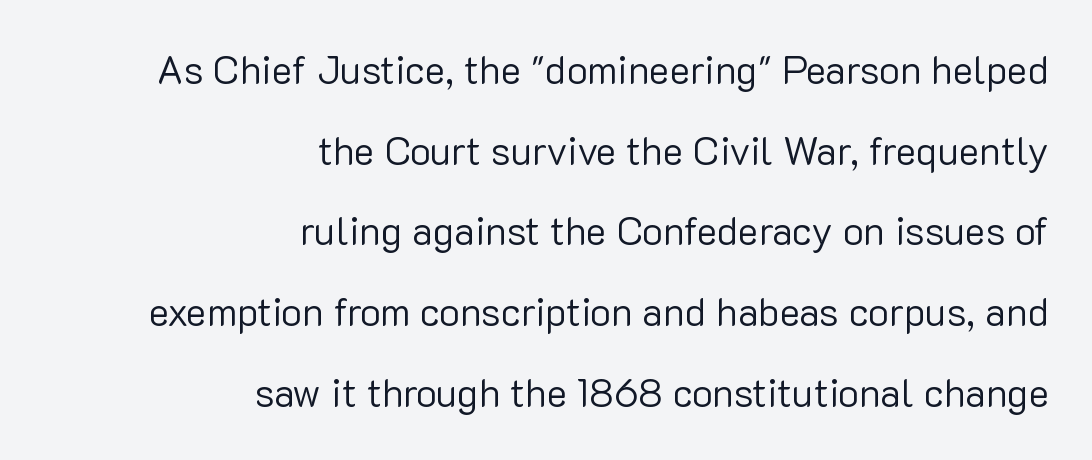
Q: Is the text bold? A: No.
Q: Is the text italic (slanted)? A: No, it is upright.
Q: Is the typeface a serif or a sans-serif typeface? A: Sans-serif.
Q: Is the text underlined? A: No.
Q: How is the paragraph aligned? A: Right-aligned.
Q: Is the spacing between letters normal or unusually wide? A: Normal.
Q: Is the spacing between lines tight, normal or loose? A: Loose.
Q: Width (condensed, normal, or wide)? A: Normal.
Q: Stroke contrast? A: Low.
Q: x-height? A: Medium.
Q: Monospaced? A: No.
